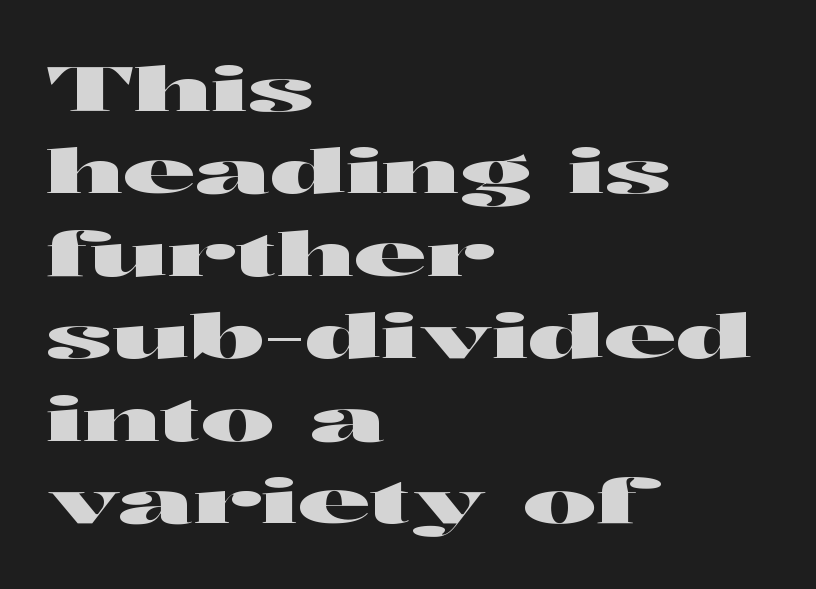
Q: Is the text italic (slanted)? A: No, it is upright.
Q: Is the typeface a serif or a sans-serif typeface? A: Sans-serif.
Q: Is the text underlined? A: No.
Q: How is the paragraph aligned? A: Left-aligned.
Q: Is the spacing between letters normal or unusually wide? A: Normal.
Q: Is the spacing between lines tight, normal or loose? A: Normal.
Q: Width (condensed, normal, or wide)? A: Wide.
Q: Stroke contrast? A: High.
Q: x-height? A: Medium.
Q: Monospaced? A: No.
